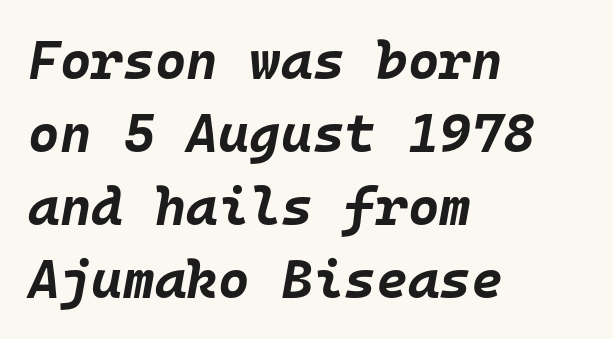
The image shows 54 px bold type, italic (leaning right), monospaced; set left-aligned, normal line spacing (1.35x), normal letter spacing, not underlined; low stroke contrast and a large x-height.
